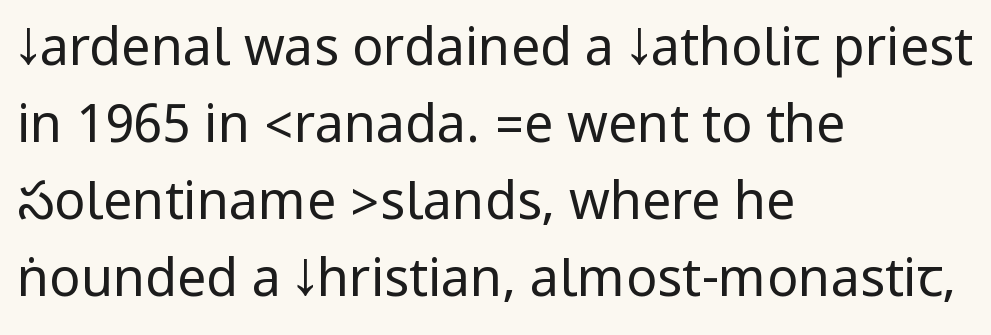
Nothing unusual about the tracking: characters are spaced as the font intends. A roman cut, with each character standing at attention. Weight: regular or lighter. Letters rest on an invisible, unmarked baseline.
